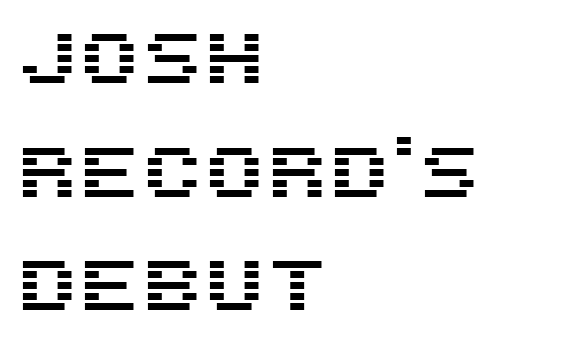
{"serif": "no", "italic": "no", "width": "normal", "stroke_contrast": "medium", "x_height": "large", "monospaced": "no", "underline": "no", "align": "left", "line_spacing": "normal", "line_spacing_ratio": 1.6, "letter_spacing": "normal", "letter_spacing_em": 0.0, "glyph_px": 71}
